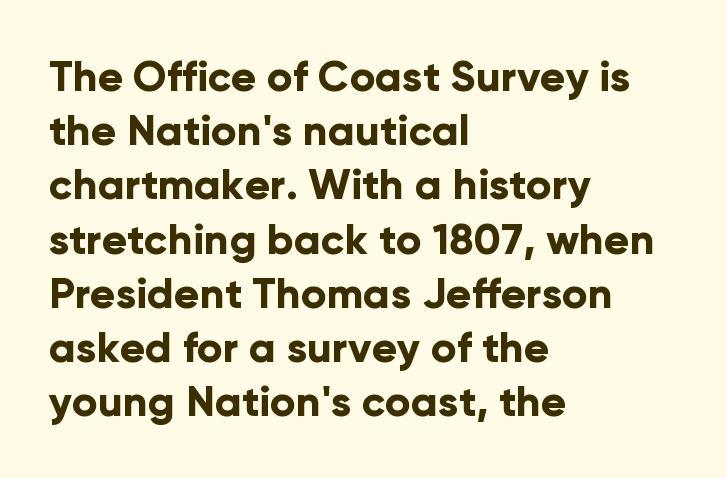
In terms of letterform style, serifs are entirely absent. Vertical strokes here are truly vertical. The designer left line spacing at the default. Underlining? Definitely not there. Proportional: the letters do not fall into vertical columns. Spacing between characters is what you'd get straight out of the box.
